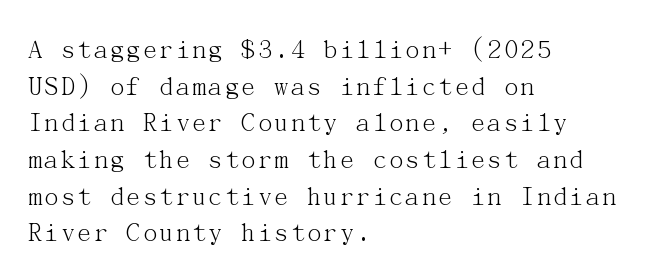
{"serif": "yes", "italic": "no", "bold": "no", "weight": "light", "width": "normal", "stroke_contrast": "medium", "x_height": "medium", "underline": "no", "align": "left", "line_spacing": "normal", "line_spacing_ratio": 1.31, "letter_spacing": "normal", "letter_spacing_em": 0.0, "glyph_px": 28}
